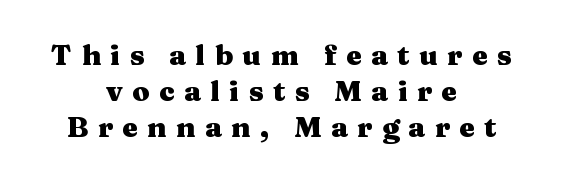
The image shows 28 px heavy, wide serif type, upright; set centered, normal line spacing (1.28x), unusually wide letter spacing (+0.34 em), not underlined; medium stroke contrast and a medium x-height.
